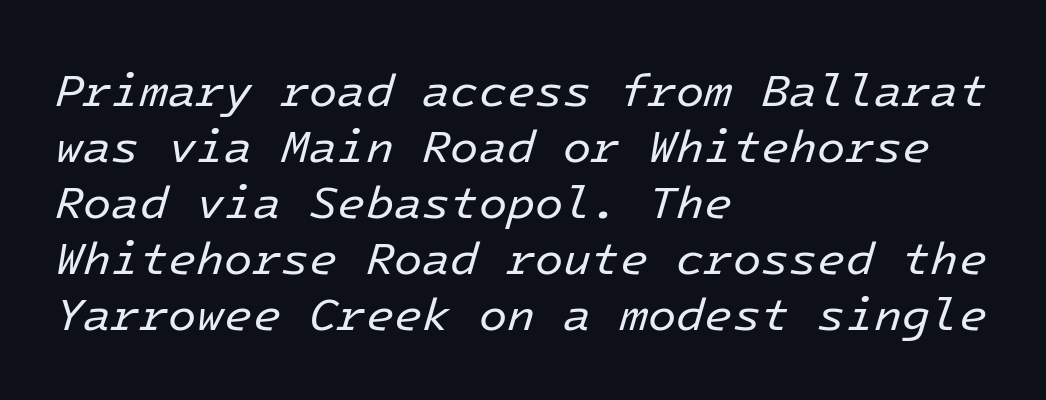
The image shows 46 px regular-weight type, italic (leaning right); set left-aligned, line spacing 1.22x, normal letter spacing, not underlined; low stroke contrast and a medium x-height.
